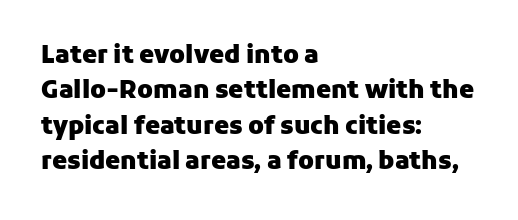
{"italic": "no", "bold": "yes", "underline": "no", "align": "left", "line_spacing": "normal", "line_spacing_ratio": 1.47, "letter_spacing": "normal", "letter_spacing_em": 0.0, "glyph_px": 24}
